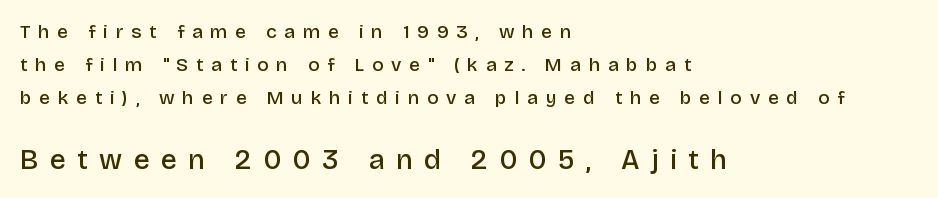
{"serif": "no", "italic": "no", "bold": "semi", "weight": "semibold", "width": "normal", "stroke_contrast": "low", "x_height": "large", "monospaced": "no", "underline": "no", "align": "left", "line_spacing_ratio": 1.75, "letter_spacing": "wide", "letter_spacing_em": 0.41, "larger_block": "second", "size_ratio": 1.47, "glyph_px": 28}
